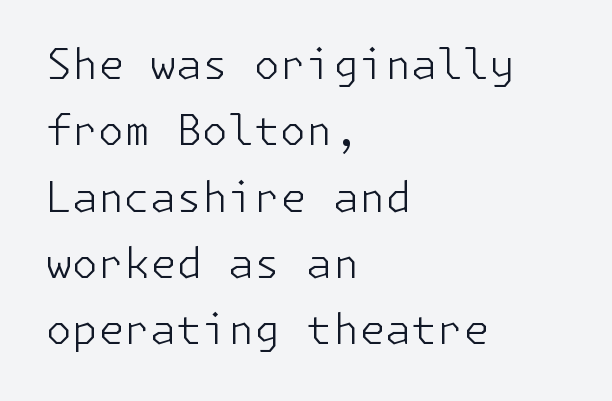
The image shows 42 px light sans-serif type, upright; set left-aligned, normal line spacing (1.58x), normal letter spacing, not underlined; low stroke contrast and a medium x-height.
